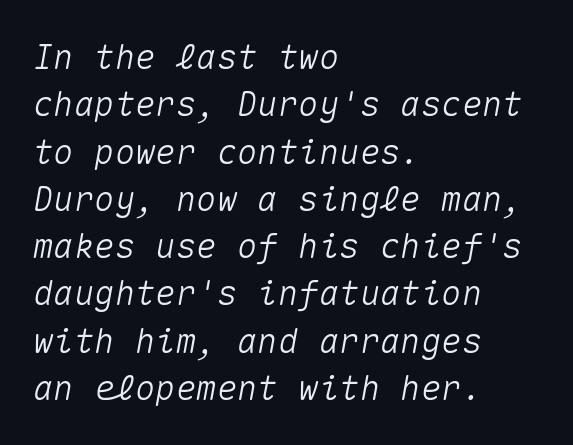
Observe the ordinary spacing: letters are neighbours, not strangers. Fixed-width glyphs throughout — classic coding-font behaviour. The rag falls on the right side of this text block. Decoration check: the copy has no underline. Does the leading feel generous? No, just average. Slant detected: the letters are inclined.
